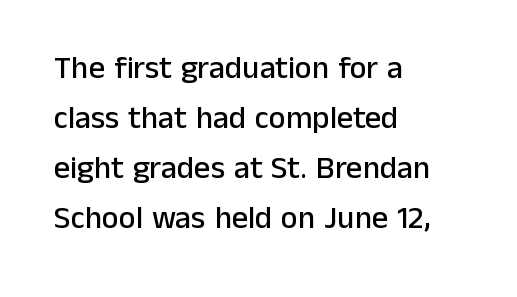
The tracking reads as untouched default to a designer's eye. This is the regular roman posture of the typeface. Do the characters align in a grid? No, the font is proportional. Line spacing here is normal. Visually the block forms a straight wall on the left and a jagged coastline on the right.
